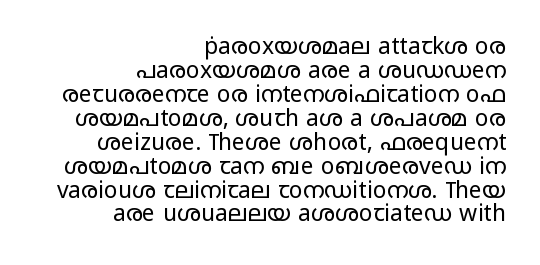
{"italic": "no", "bold": "no", "underline": "no", "align": "right", "line_spacing": "tight", "line_spacing_ratio": 1.04, "letter_spacing": "normal", "letter_spacing_em": 0.0, "glyph_px": 23}
